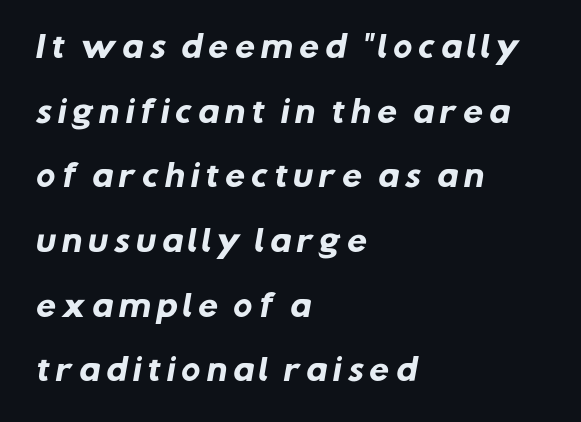
Proportional: the letters do not fall into vertical columns. This sample uses a sans-serif face. One-word summary of the alignment: left. Heavy-handed strokes throughout: this text is bold. Has an underline been added? It has not.
